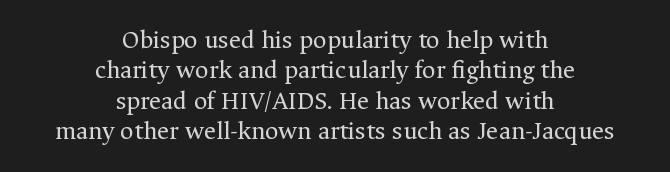
The letters look calm and open, with moderate or lighter stems. Short note: letters normally spaced. Upright lettering throughout. Neither beginnings nor endings align; midpoints do.
